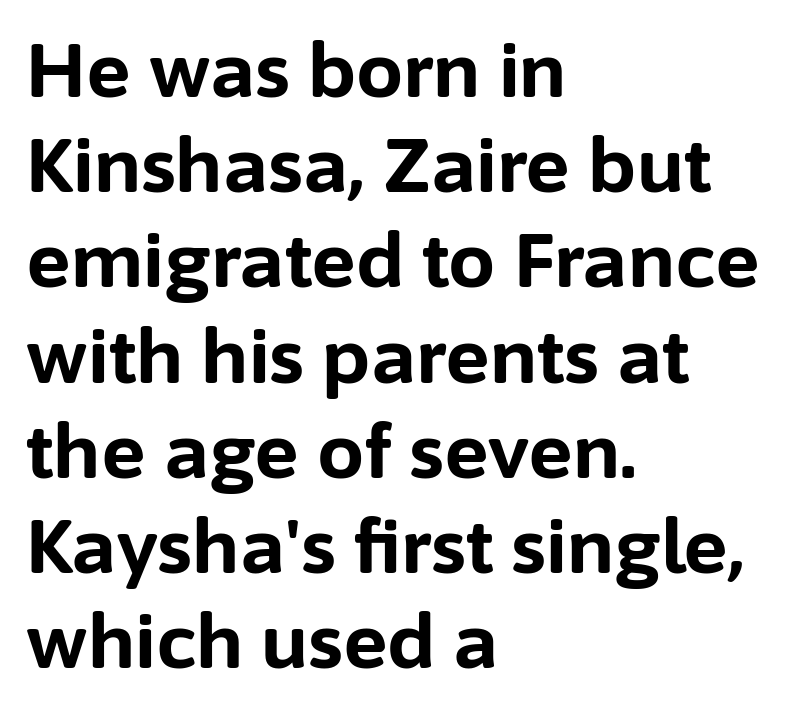
The image shows 75 px bold sans-serif type, upright; set left-aligned, normal line spacing (1.27x), normal letter spacing, not underlined; low stroke contrast and a medium x-height.
